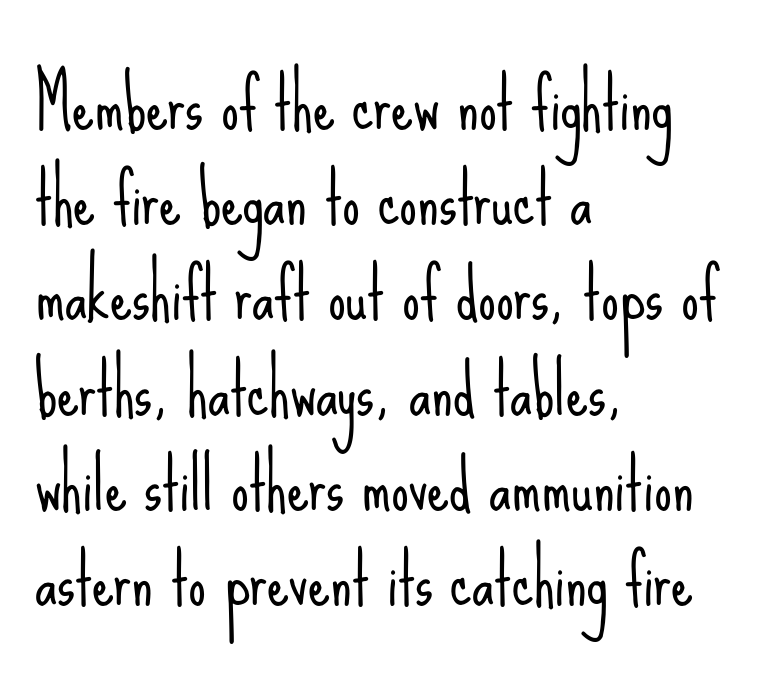
{"serif": "no", "italic": "no", "bold": "no", "weight": "light", "width": "condensed", "stroke_contrast": "low", "x_height": "small", "monospaced": "no", "underline": "no", "align": "left", "line_spacing": "normal", "line_spacing_ratio": 1.36, "letter_spacing": "normal", "letter_spacing_em": 0.0, "glyph_px": 70}
